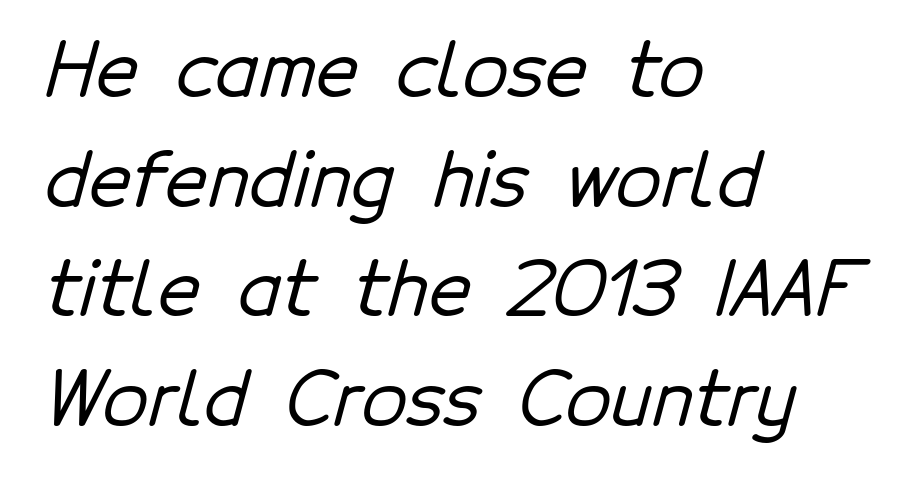
Q: Is the typeface a serif or a sans-serif typeface? A: Sans-serif.
Q: Is the text underlined? A: No.
Q: How is the paragraph aligned? A: Left-aligned.
Q: Is the spacing between letters normal or unusually wide? A: Normal.
Q: Is the spacing between lines tight, normal or loose? A: Normal.
Q: Width (condensed, normal, or wide)? A: Normal.
Q: Stroke contrast? A: Low.
Q: x-height? A: Medium.
Q: Monospaced? A: No.
